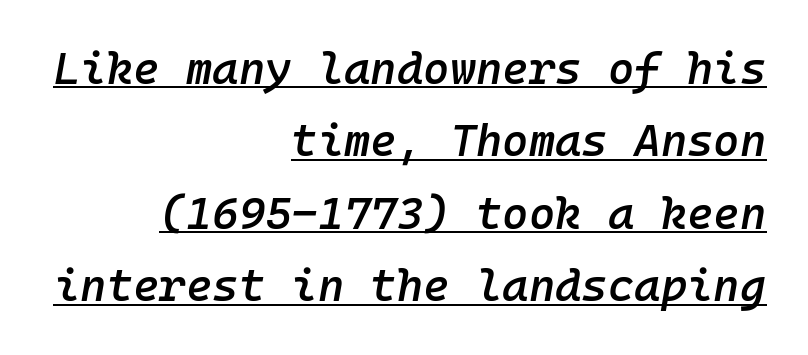
The image shows 45 px semibold type, italic (leaning right), monospaced; set right-aligned, normal line spacing (1.61x), normal letter spacing, underlined; low stroke contrast and a medium x-height.
